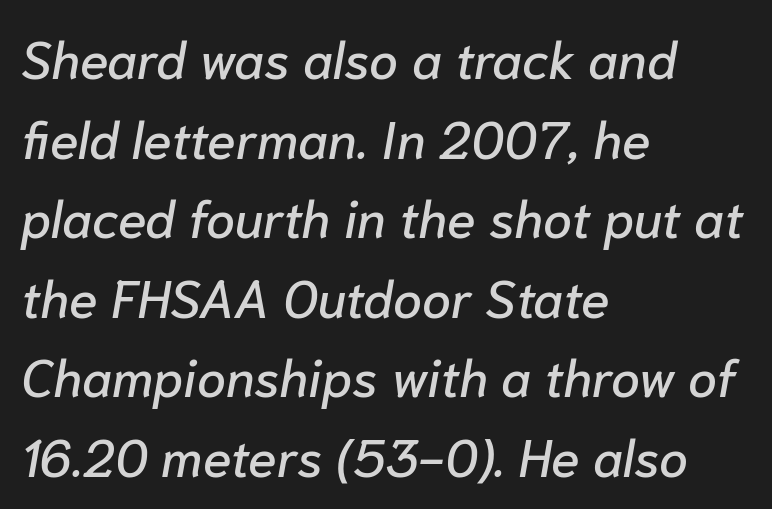
The image shows 52 px text type, italic (leaning right); set left-aligned, normal line spacing (1.53x), normal letter spacing, not underlined; low stroke contrast and a medium x-height.
